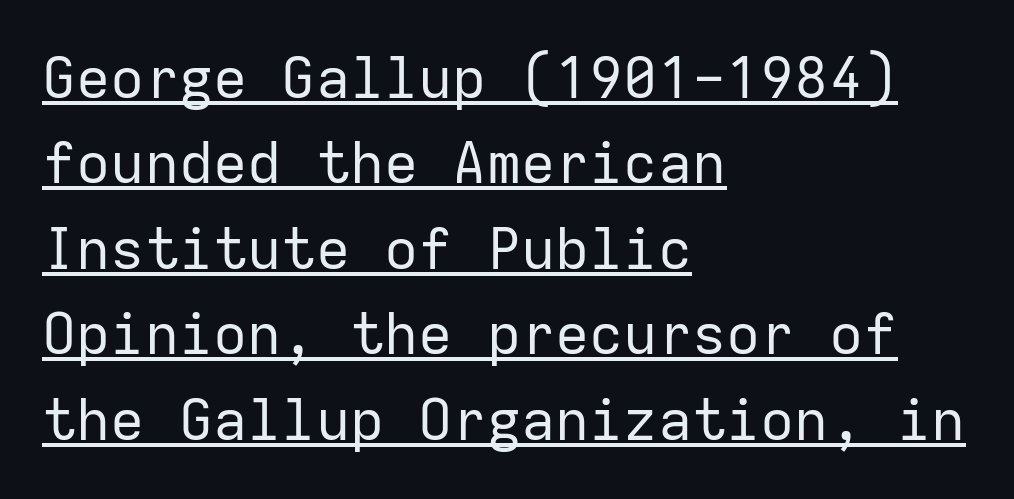
Q: Is the text bold? A: No.
Q: Is the text italic (slanted)? A: No, it is upright.
Q: Is the typeface a serif or a sans-serif typeface? A: Sans-serif.
Q: Is the text underlined? A: Yes.
Q: How is the paragraph aligned? A: Left-aligned.
Q: Is the spacing between letters normal or unusually wide? A: Normal.
Q: Is the spacing between lines tight, normal or loose? A: Normal.
Q: Width (condensed, normal, or wide)? A: Normal.
Q: Stroke contrast? A: Low.
Q: x-height? A: Medium.
Q: Monospaced? A: Yes.
